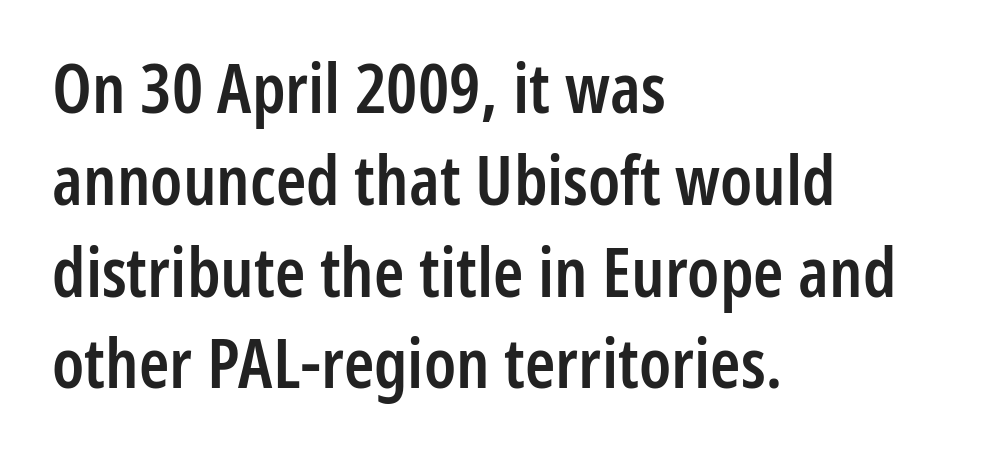
This rendering uses left alignment, leaving the right contour irregular. Just letters on the line, the space beneath them empty. Posture: upright roman. No feet cap the strokes, marking this as sans-serif type. Emphasis by weight is partial: semibold.
